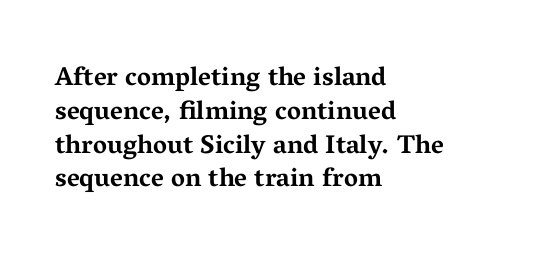
Notice how the stems are strictly vertical — no italics here. The passage shown is emphatically bold. Students, observe: this is what conventionally led text looks like. You could call the tracking neutral — neither tight nor loose. The ragged edge is on the right, which tells us the setting is flush left. Descenders are the only things crossing below the line.
